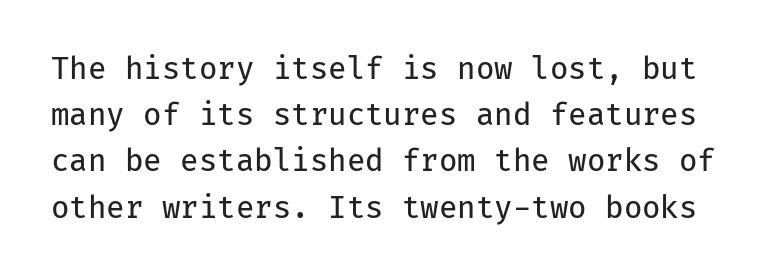
The image shows 30 px regular-weight sans-serif type, upright, monospaced; set normal line spacing (1.54x), normal letter spacing, not underlined; low stroke contrast and a medium x-height.
